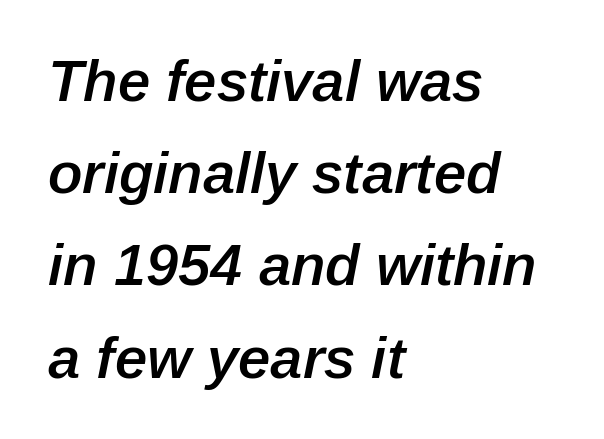
In CSS terms this would be text-align: left. These lines are rendered in a variable-pitch font. You can tell it's italic because the verticals aren't actually vertical. Its strokes are somewhat broadened, the hallmark of semibold type.
